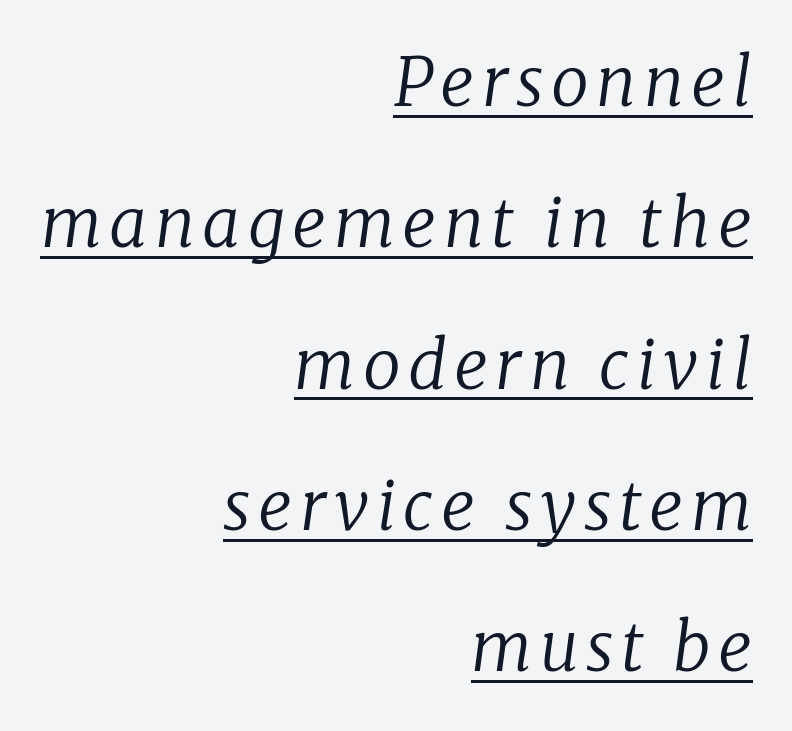
The image shows 67 px regular-weight serif type, italic (leaning right); set right-aligned, loose line spacing (2.11x), underlined; low stroke contrast and a medium x-height.
